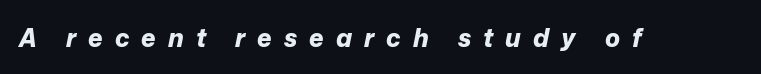
Q: Is the text bold? A: Yes.
Q: Is the text italic (slanted)? A: Yes, it leans right by about 12 degrees.
Q: Is the text underlined? A: No.
Q: Is the spacing between letters normal or unusually wide? A: Unusually wide.
